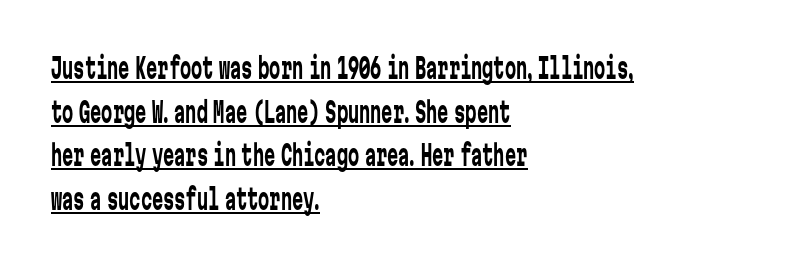
The image shows 28 px regular-weight, condensed sans-serif type, upright, monospaced; set left-aligned, normal line spacing (1.56x), normal letter spacing, underlined; low stroke contrast and a medium x-height.
